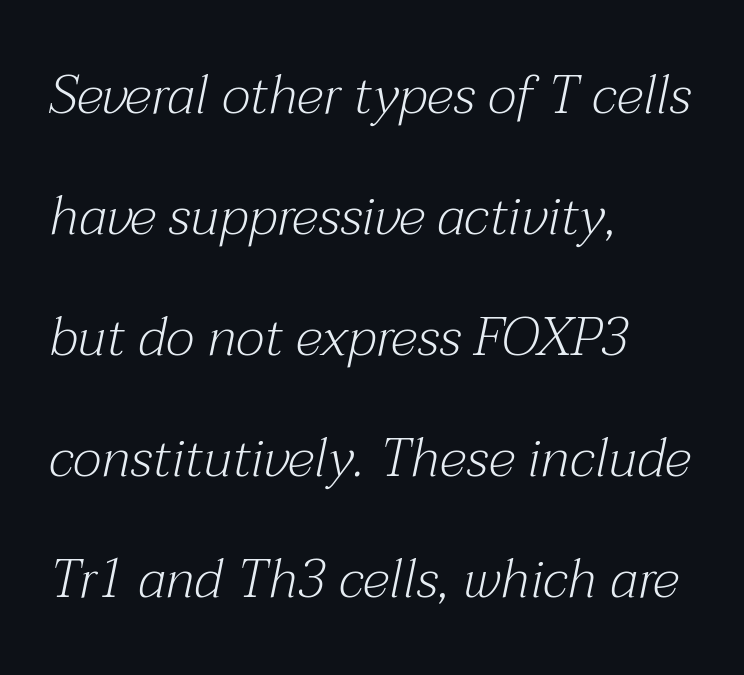
The passage shown is typed in a proportional face where columns would drift. Leading: increased. Each stroke keeps to a modest, everyday thickness or less. Beneath every word, the page is bare. All the whitespace from short lines collects on the right. Does the type have serifs? Yes, each stem ends in a small foot.
